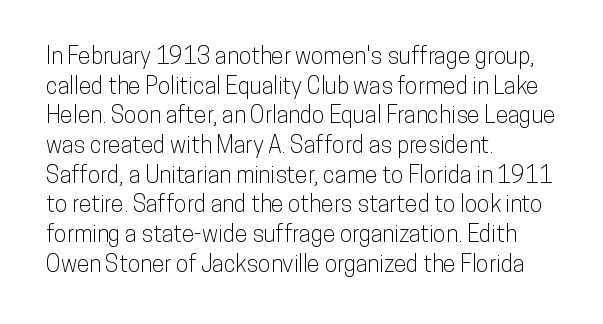
Q: Is the text italic (slanted)? A: No, it is upright.
Q: Is the text underlined? A: No.
Q: How is the paragraph aligned? A: Left-aligned.
Q: Is the spacing between letters normal or unusually wide? A: Normal.
Q: Is the spacing between lines tight, normal or loose? A: Normal.
